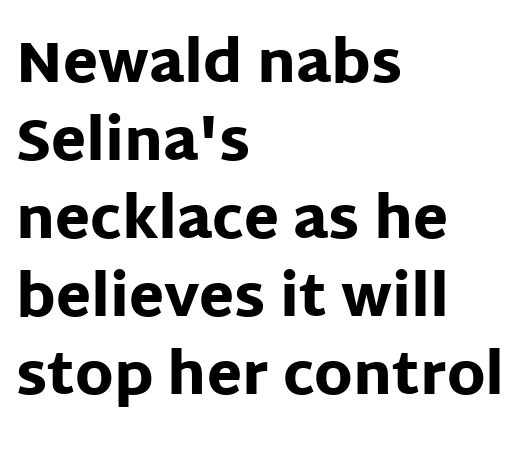
The image shows 57 px heavy sans-serif type, upright; set left-aligned, normal line spacing (1.37x), normal letter spacing, not underlined; low stroke contrast and a large x-height.
